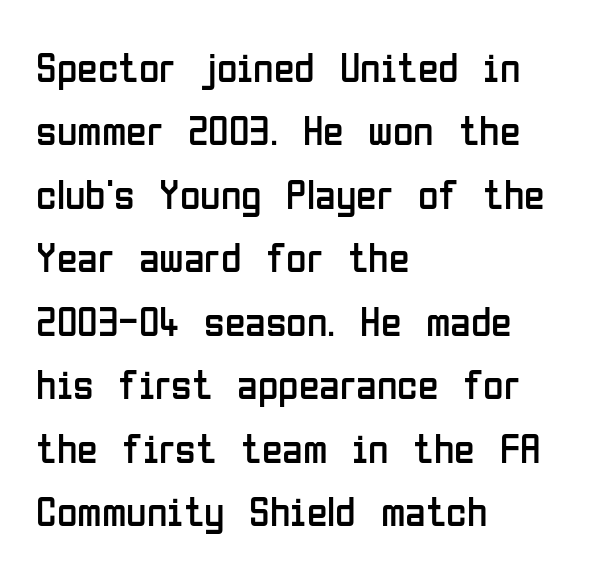
One glance says typical: line gaps are just what's usual. The horizontal fit of the characters is conventional and even. A light-to-regular cut is what we see here. Each line starts at the same left margin while the right side varies. The space beneath each line is pristine and unruled.
